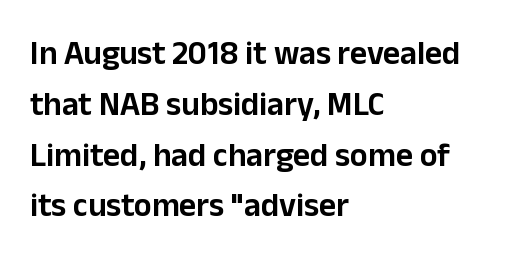
Q: Is the text italic (slanted)? A: No, it is upright.
Q: Is the typeface a serif or a sans-serif typeface? A: Sans-serif.
Q: Is the text underlined? A: No.
Q: How is the paragraph aligned? A: Left-aligned.
Q: Is the spacing between letters normal or unusually wide? A: Normal.
Q: Is the spacing between lines tight, normal or loose? A: Normal.
Q: Width (condensed, normal, or wide)? A: Normal.
Q: Stroke contrast? A: Low.
Q: x-height? A: Medium.
Q: Monospaced? A: No.
